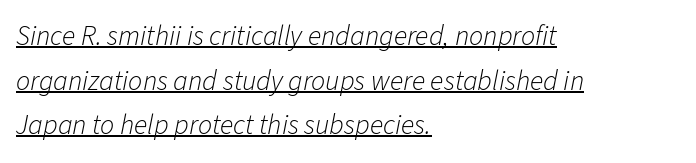
Q: Is the text bold? A: No.
Q: Is the text italic (slanted)? A: Yes, it leans right by about 11 degrees.
Q: Is the text underlined? A: Yes.
Q: How is the paragraph aligned? A: Left-aligned.
Q: Is the spacing between letters normal or unusually wide? A: Normal.
Q: Is the spacing between lines tight, normal or loose? A: Normal.
Q: Width (condensed, normal, or wide)? A: Normal.
Q: Stroke contrast? A: Low.
Q: x-height? A: Medium.
Q: Monospaced? A: No.
